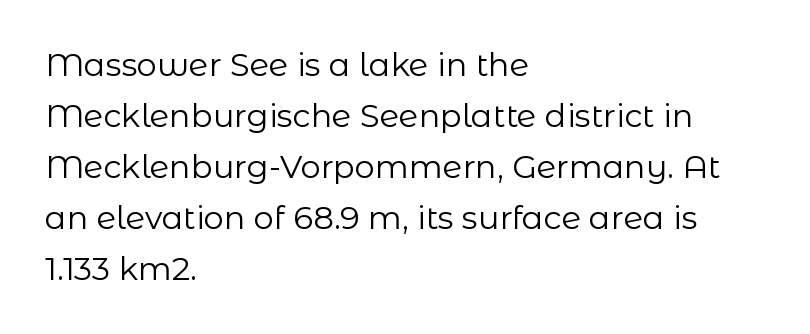
A bare baseline throughout the passage. The glyphs in this specimen are sans serif. The font sits on the lighter half of the weight spectrum, regular included. Rendered with straight, roman letterforms. Character widths vary here, with narrow letters taking less room than wide ones.
